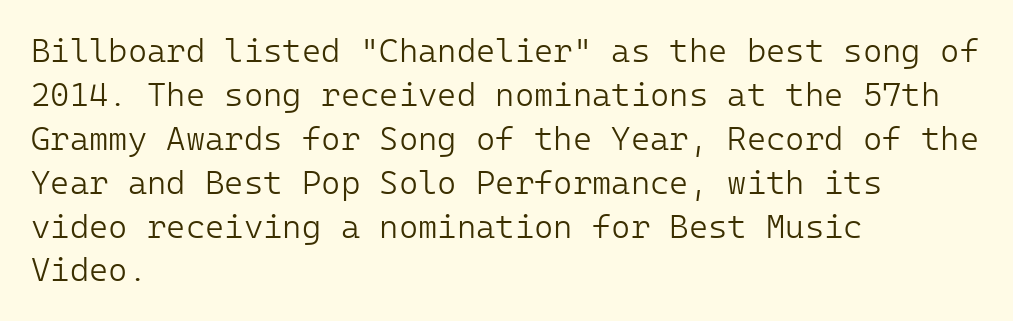
Q: Is the text bold? A: No.
Q: Is the text italic (slanted)? A: No, it is upright.
Q: Is the typeface a serif or a sans-serif typeface? A: Sans-serif.
Q: Is the text underlined? A: No.
Q: How is the paragraph aligned? A: Left-aligned.
Q: Is the spacing between letters normal or unusually wide? A: Normal.
Q: Is the spacing between lines tight, normal or loose? A: Normal.
Q: Width (condensed, normal, or wide)? A: Normal.
Q: Stroke contrast? A: Low.
Q: x-height? A: Medium.
